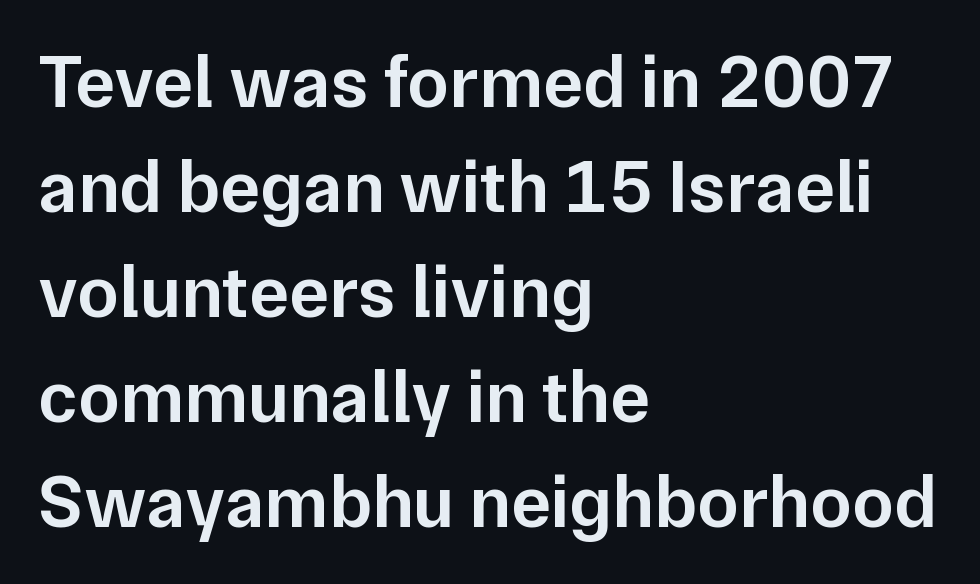
Q: Is the text bold? A: Semi-bold.
Q: Is the text italic (slanted)? A: No, it is upright.
Q: Is the typeface a serif or a sans-serif typeface? A: Sans-serif.
Q: Is the text underlined? A: No.
Q: How is the paragraph aligned? A: Left-aligned.
Q: Is the spacing between letters normal or unusually wide? A: Normal.
Q: Is the spacing between lines tight, normal or loose? A: Normal.
Q: Width (condensed, normal, or wide)? A: Normal.
Q: Stroke contrast? A: Low.
Q: x-height? A: Medium.
Q: Monospaced? A: No.
